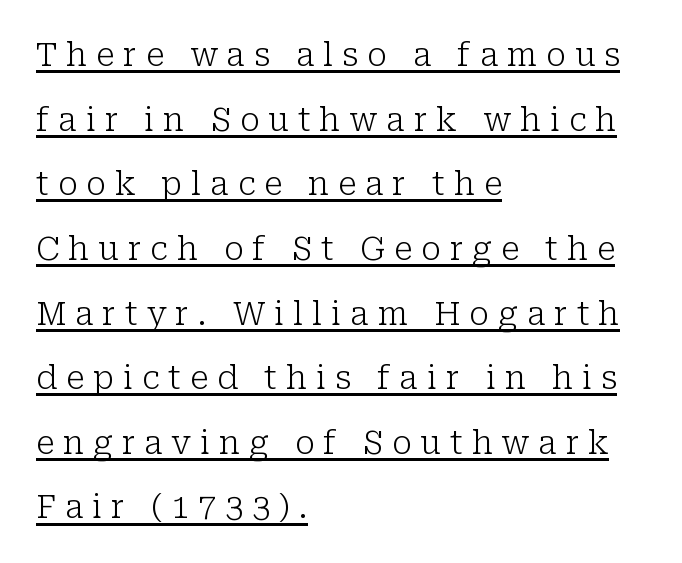
The image shows 32 px light serif type, upright; set left-aligned, loose line spacing (2.02x), unusually wide letter spacing (+0.28 em), underlined; low stroke contrast and a medium x-height.
